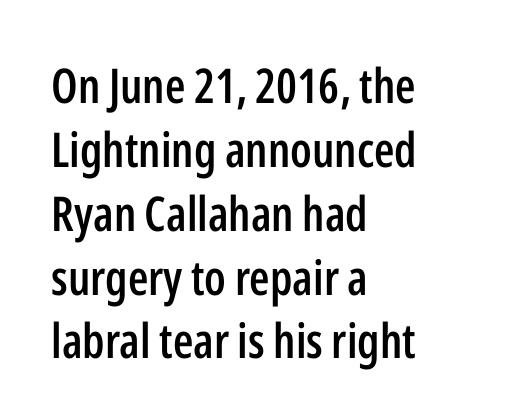
Q: Is the text bold? A: Semi-bold.
Q: Is the text italic (slanted)? A: No, it is upright.
Q: Is the typeface a serif or a sans-serif typeface? A: Sans-serif.
Q: Is the text underlined? A: No.
Q: How is the paragraph aligned? A: Left-aligned.
Q: Is the spacing between letters normal or unusually wide? A: Normal.
Q: Is the spacing between lines tight, normal or loose? A: Normal.
Q: Width (condensed, normal, or wide)? A: Condensed.
Q: Stroke contrast? A: Low.
Q: x-height? A: Medium.
Q: Monospaced? A: No.
